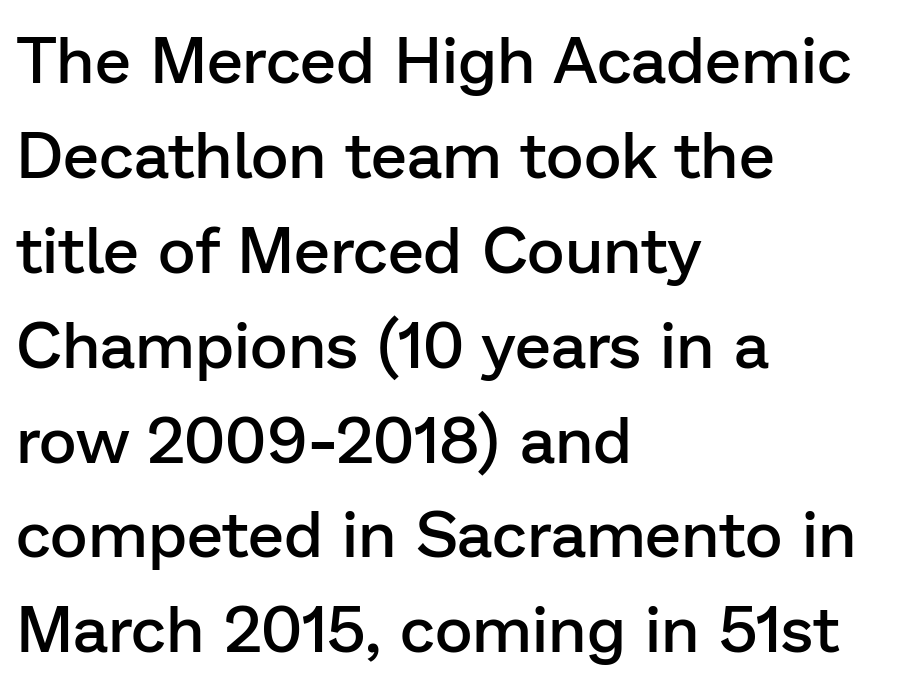
Decoration check: the copy has no underline. Students, note that the glyphs here touch the page at normal intervals. The compositor pushed each line to the left boundary. The font family rendered here belongs to the sans-serif group.
